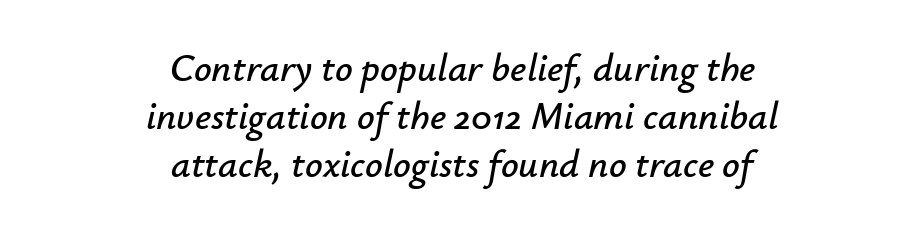
{"italic": "yes", "lean": "right", "slant_degrees": 12, "width": "normal", "stroke_contrast": "low", "x_height": "small", "monospaced": "no", "underline": "no", "align": "center", "line_spacing_ratio": 1.23, "letter_spacing": "normal", "letter_spacing_em": 0.0, "glyph_px": 39}
